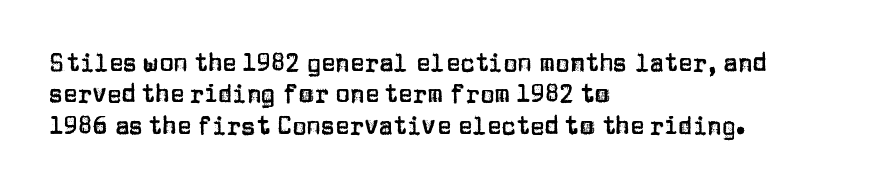
Q: Is the text italic (slanted)? A: No, it is upright.
Q: Is the text underlined? A: No.
Q: How is the paragraph aligned? A: Left-aligned.
Q: Is the spacing between letters normal or unusually wide? A: Normal.
Q: Is the spacing between lines tight, normal or loose? A: Normal.
